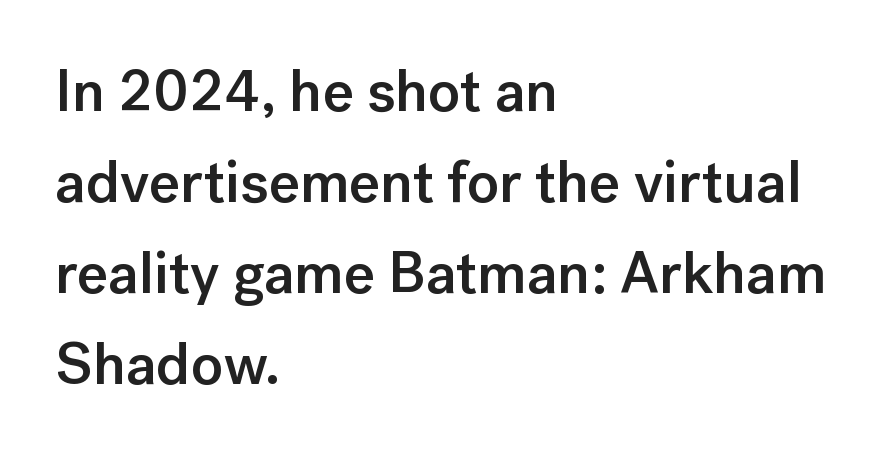
{"serif": "no", "italic": "no", "bold": "semi", "weight": "semibold", "width": "normal", "stroke_contrast": "low", "x_height": "medium", "monospaced": "no", "underline": "no", "align": "left", "line_spacing": "normal", "line_spacing_ratio": 1.54, "letter_spacing": "normal", "letter_spacing_em": 0.0, "glyph_px": 59}
